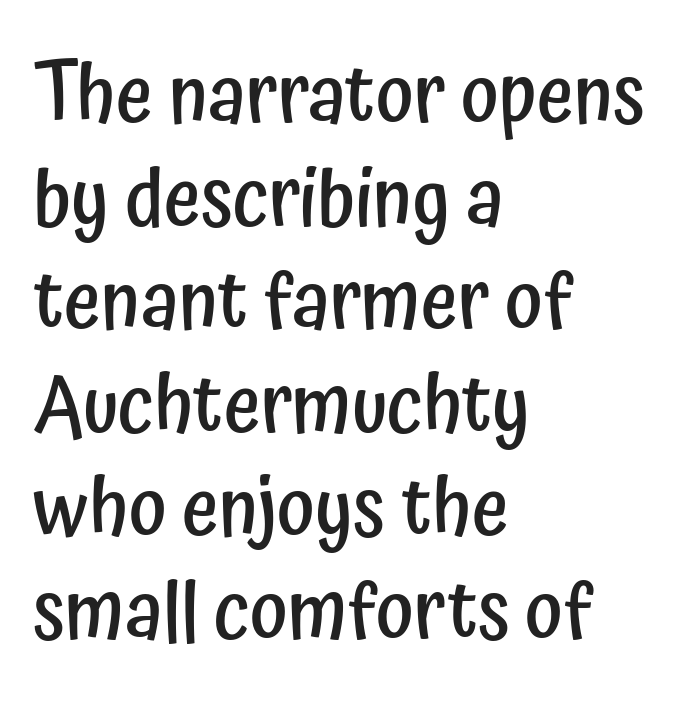
The image shows 80 px semibold, condensed sans-serif type, upright; set left-aligned, normal line spacing (1.29x), normal letter spacing, not underlined; low stroke contrast and a medium x-height.
